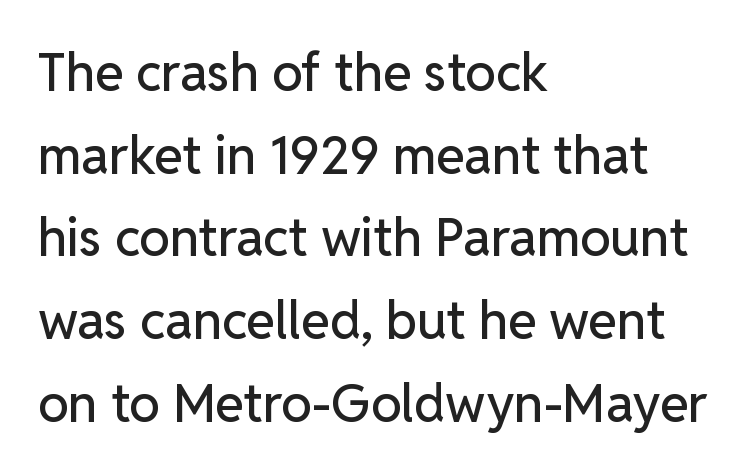
{"serif": "no", "italic": "no", "width": "normal", "stroke_contrast": "low", "x_height": "medium", "monospaced": "no", "underline": "no", "align": "left", "line_spacing": "normal", "line_spacing_ratio": 1.59, "letter_spacing": "normal", "letter_spacing_em": 0.0, "glyph_px": 52}
